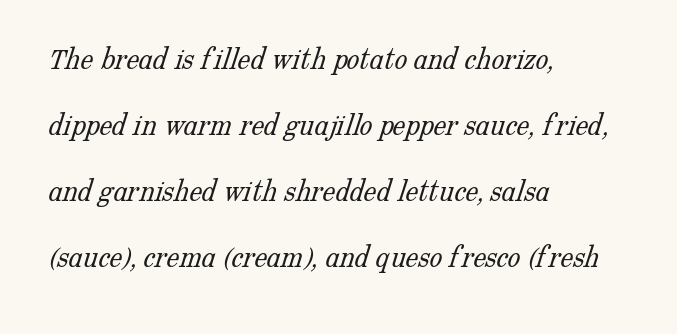
{"serif": "yes", "bold": "no", "weight": "light", "width": "normal", "stroke_contrast": "low", "x_height": "medium", "monospaced": "no", "underline": "no", "align": "left", "line_spacing": "loose", "line_spacing_ratio": 2.06, "letter_spacing": "normal", "letter_spacing_em": 0.0, "glyph_px": 32}
